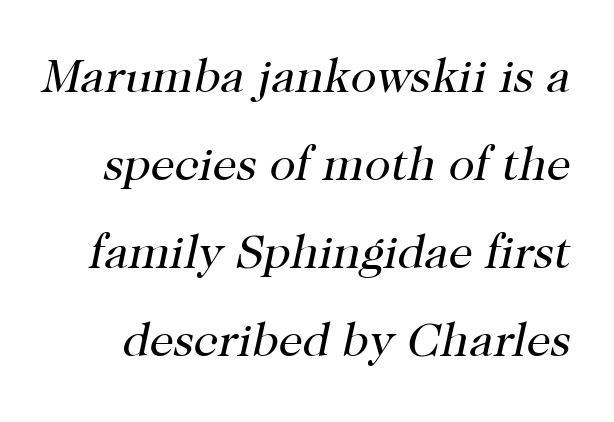
The image shows 48 px regular-weight serif type, italic (leaning right); set line spacing 1.83x, normal letter spacing, not underlined; high stroke contrast and a medium x-height.
